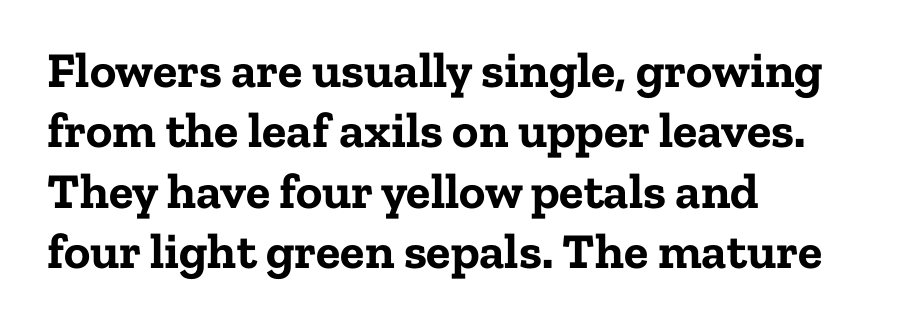
On the weight axis this lands at bold, roughly 700. This sample is left-justified, so line endings fall wherever the words run out. Lines of text with bare space underneath. The face used here is seriffed, in the tradition of book romans.
